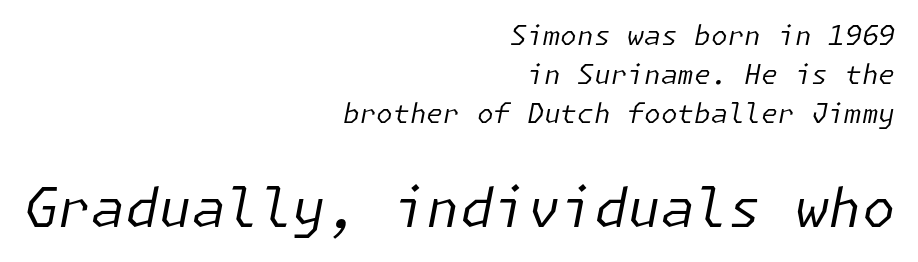
In terms of posture, this sample is oblique. If you measured baseline to baseline, you'd find a middling distance. Weight: not bold — regular or lighter. The second block has been scaled up relative to the first.
